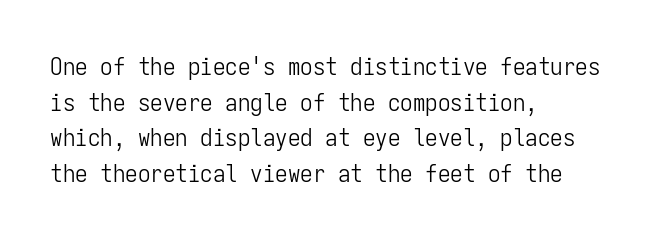
No word sits above an underline. These lines stack with their left ends in a neat column. The line-height multiplier appears to be the usual default. Ordinary non-slanted type is in use. Students, note that the glyphs here touch the page at normal intervals.
